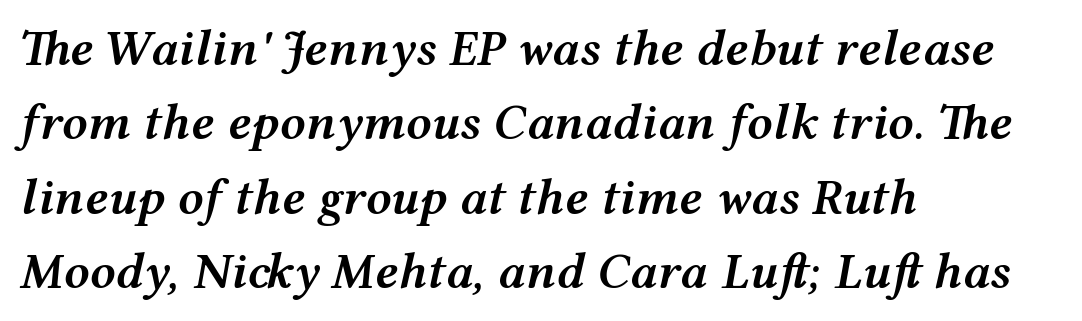
{"italic": "yes", "lean": "right", "slant_degrees": 12, "bold": "semi", "weight": "semibold", "width": "wide", "stroke_contrast": "medium", "x_height": "medium", "monospaced": "no", "underline": "no", "align": "left", "line_spacing": "normal", "line_spacing_ratio": 1.46, "letter_spacing": "normal", "letter_spacing_em": 0.0, "glyph_px": 51}
